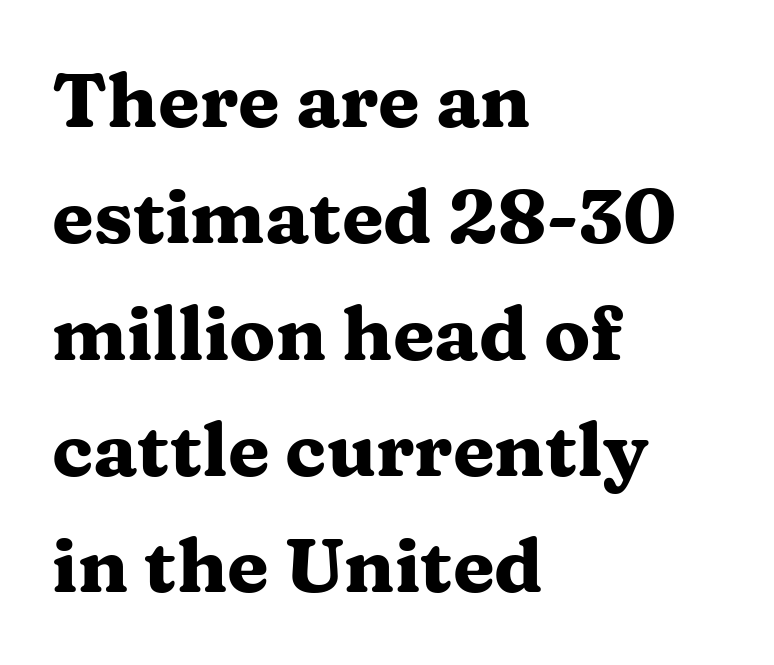
Q: Is the text bold? A: Yes.
Q: Is the text italic (slanted)? A: No, it is upright.
Q: Is the typeface a serif or a sans-serif typeface? A: Serif.
Q: Is the text underlined? A: No.
Q: How is the paragraph aligned? A: Left-aligned.
Q: Is the spacing between letters normal or unusually wide? A: Normal.
Q: Is the spacing between lines tight, normal or loose? A: Normal.
Q: Width (condensed, normal, or wide)? A: Wide.
Q: Stroke contrast? A: Medium.
Q: x-height? A: Medium.
Q: Monospaced? A: No.
